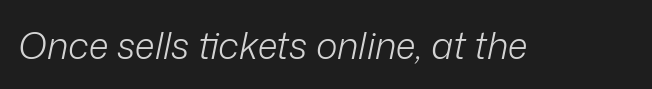
Q: Is the text bold? A: No.
Q: Is the text italic (slanted)? A: Yes, it leans right by about 12 degrees.
Q: Is the text underlined? A: No.
Q: Is the spacing between letters normal or unusually wide? A: Normal.
Q: Width (condensed, normal, or wide)? A: Normal.
Q: Stroke contrast? A: Low.
Q: x-height? A: Medium.
Q: Monospaced? A: No.
